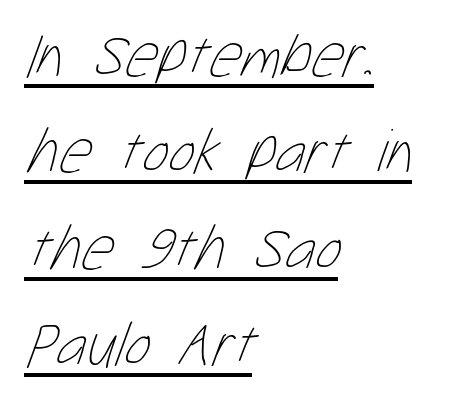
{"bold": "no", "weight": "thin", "width": "condensed", "stroke_contrast": "low", "x_height": "medium", "monospaced": "no", "underline": "yes", "align": "left", "line_spacing": "normal", "line_spacing_ratio": 1.53, "letter_spacing": "normal", "letter_spacing_em": 0.0, "glyph_px": 63}
